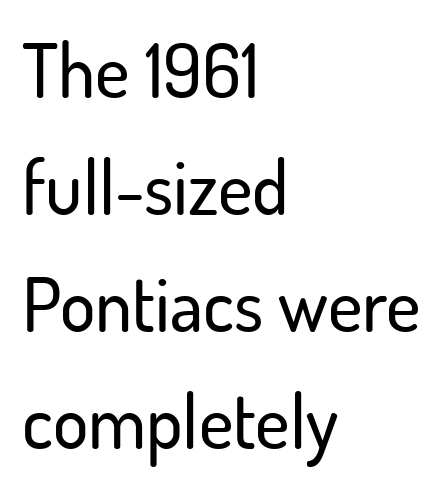
The image shows 74 px sans-serif type, upright; set left-aligned, normal line spacing (1.58x), normal letter spacing, not underlined; low stroke contrast and a small x-height.
